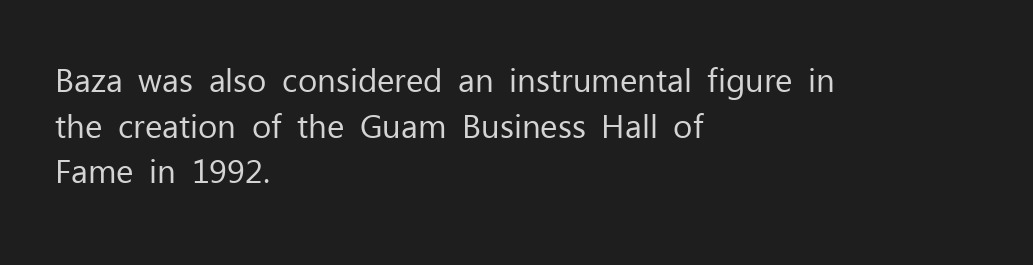
{"serif": "no", "italic": "no", "bold": "no", "weight": "regular", "width": "normal", "stroke_contrast": "low", "x_height": "medium", "monospaced": "no", "underline": "no", "align": "left", "line_spacing": "normal", "line_spacing_ratio": 1.38, "letter_spacing": "normal", "letter_spacing_em": 0.0, "glyph_px": 33}
